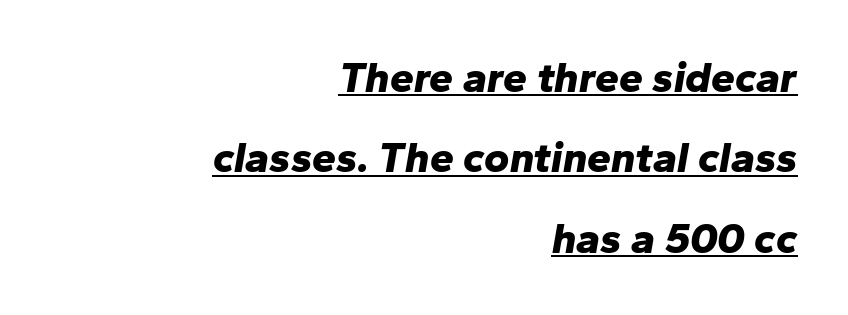
{"italic": "yes", "lean": "right", "slant_degrees": 10, "bold": "yes", "weight": "bold", "width": "normal", "stroke_contrast": "low", "x_height": "medium", "monospaced": "no", "underline": "yes", "align": "right", "line_spacing_ratio": 1.87, "letter_spacing": "normal", "letter_spacing_em": 0.0, "glyph_px": 43}
